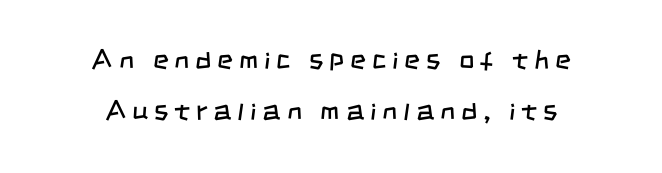
Ink coverage per letter is moderate at most. Glance below the letters and you will spot only blank space. The letters are spread apart with noticeably loose tracking.
